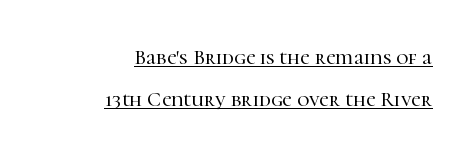
{"italic": "no", "underline": "yes", "align": "right", "line_spacing": "loose", "line_spacing_ratio": 2.0, "letter_spacing": "normal", "letter_spacing_em": 0.0, "glyph_px": 21}
